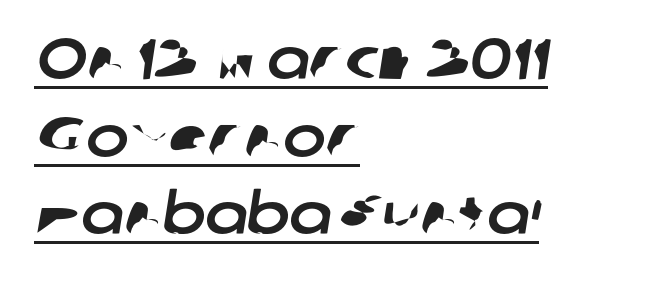
The rag falls on the right side of this text block. The characters display no serif detailing; their extremities are plain. Look at the tracking — it's just the regular setting, nothing added. The passage shown stacks its lines at a standard gap. The face used here is proportionally spaced, like ordinary book or web type. A typographer would call this underscored text.
